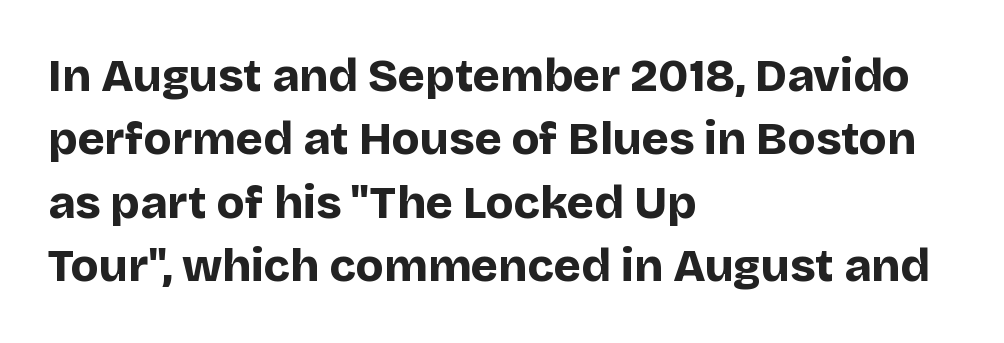
Q: Is the text bold? A: Yes.
Q: Is the text italic (slanted)? A: No, it is upright.
Q: Is the typeface a serif or a sans-serif typeface? A: Sans-serif.
Q: Is the text underlined? A: No.
Q: How is the paragraph aligned? A: Left-aligned.
Q: Is the spacing between letters normal or unusually wide? A: Normal.
Q: Is the spacing between lines tight, normal or loose? A: Normal.
Q: Width (condensed, normal, or wide)? A: Normal.
Q: Stroke contrast? A: Low.
Q: x-height? A: Large.
Q: Monospaced? A: No.
